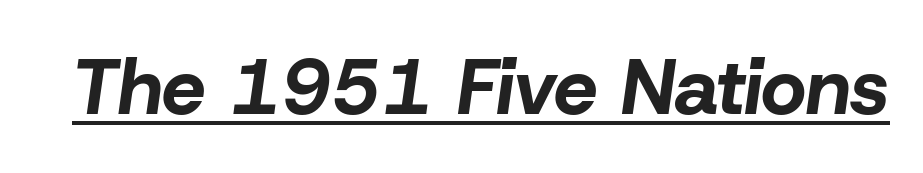
Every word sits above its own underline. Varying glyph widths throughout — classic text-font behaviour. Typographic density is high because the face is bold. The type is set solid horizontally, with unmodified tracking.
